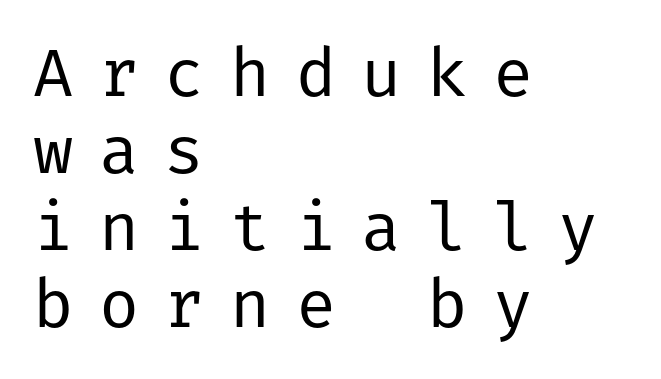
Q: Is the text bold? A: No.
Q: Is the text italic (slanted)? A: No, it is upright.
Q: Is the typeface a serif or a sans-serif typeface? A: Sans-serif.
Q: Is the text underlined? A: No.
Q: How is the paragraph aligned? A: Left-aligned.
Q: Is the spacing between letters normal or unusually wide? A: Unusually wide.
Q: Is the spacing between lines tight, normal or loose? A: Tight.
Q: Width (condensed, normal, or wide)? A: Normal.
Q: Stroke contrast? A: Low.
Q: x-height? A: Medium.
